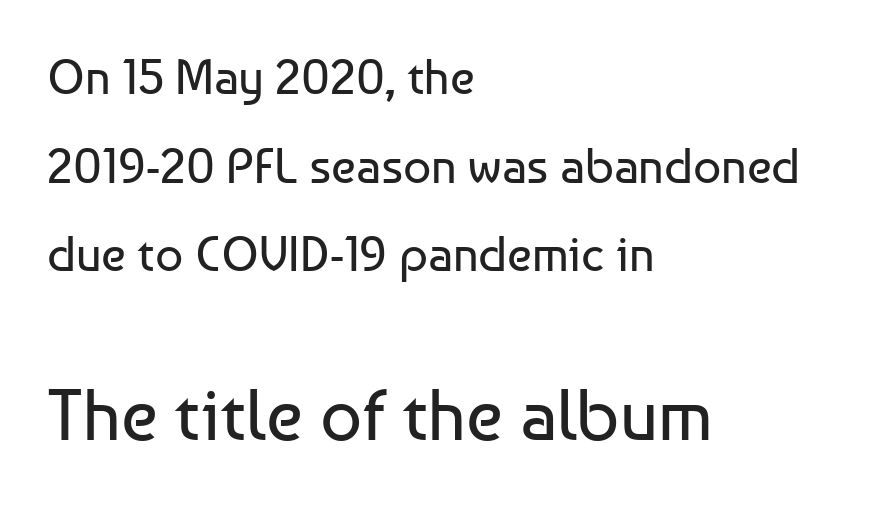
What stands out about the letter spacing? Nothing — it is the standard amount. The following chunk of copy outweighs the initial chunk in type size. The setting favours the left margin, as ordinary paragraphs usually do. Is the type heavy? It reads as light-to-regular instead. The lettering holds an erect, upright posture throughout.
